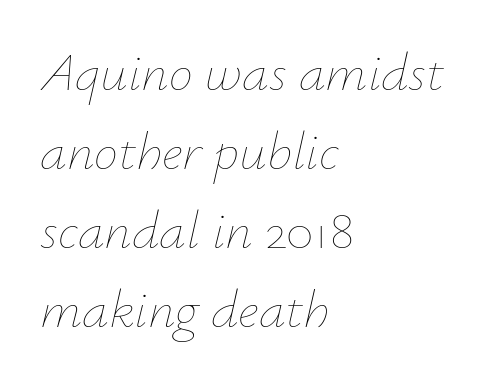
The image shows 54 px thin type, italic (leaning right); set left-aligned, normal line spacing (1.46x), normal letter spacing, not underlined; low stroke contrast and a small x-height.
